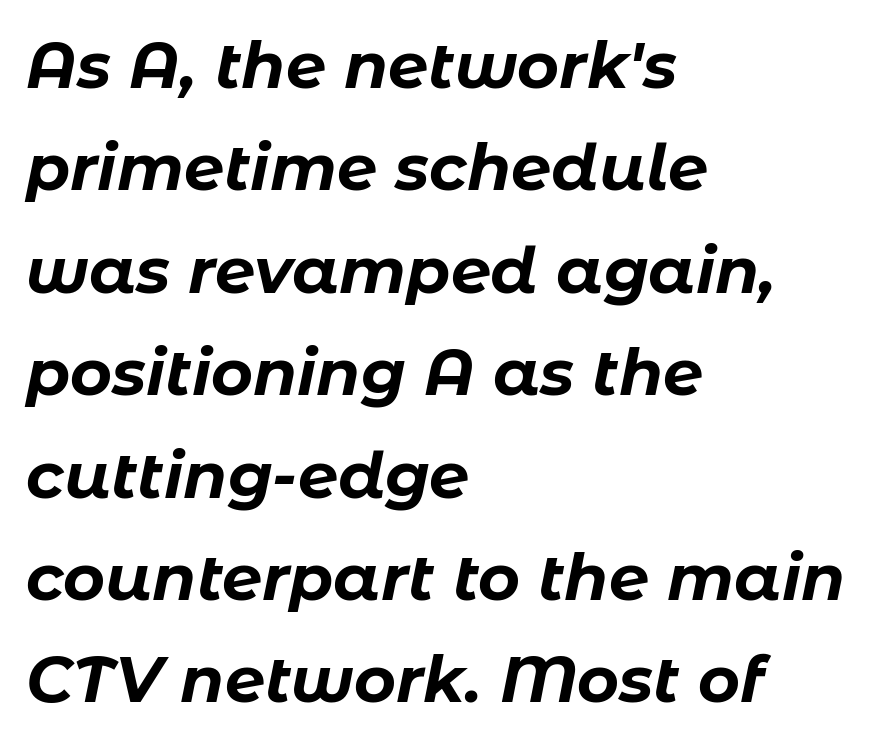
These lines are rendered in a variable-pitch font. This sample uses plain, unmodified letter spacing. What's the leading like? Ordinary, nothing unusual. Underlining? Definitely not there. Every letter is thick-stroked: bold, no question. The whole block is typeset with a tilt.
